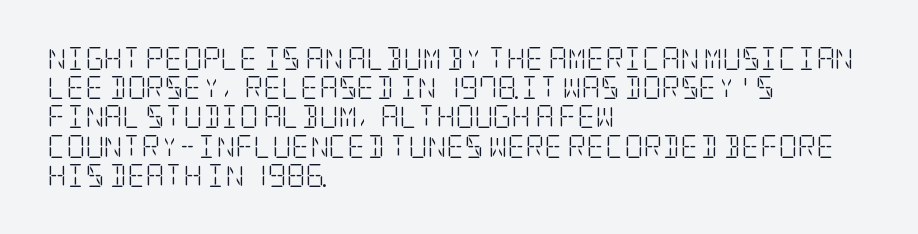
The image shows 23 px text type, upright; set left-aligned, normal line spacing (1.27x), normal letter spacing, not underlined.
